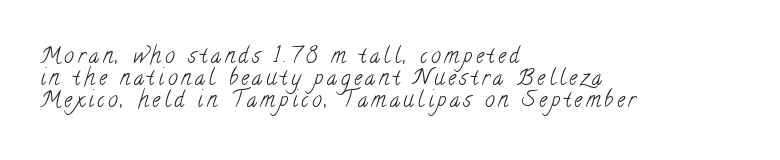
{"bold": "no", "underline": "no", "align": "left", "line_spacing": "tight", "line_spacing_ratio": 0.99, "glyph_px": 22}
